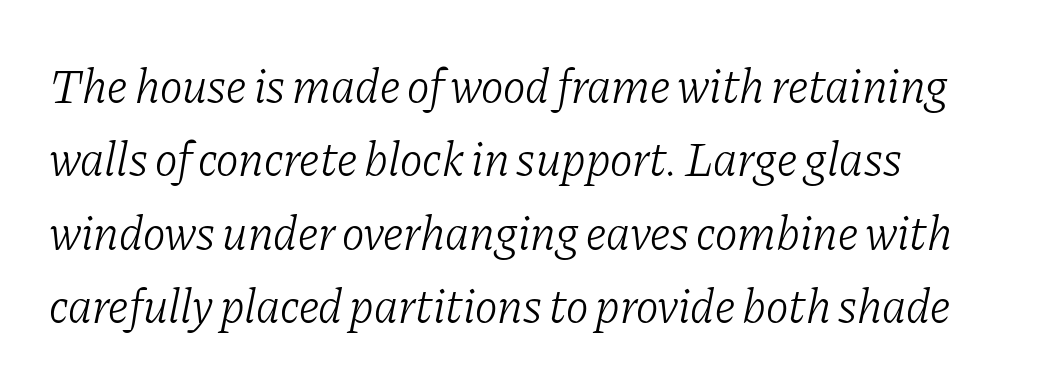
Q: Is the text bold? A: No.
Q: Is the text italic (slanted)? A: Yes, it leans right by about 11 degrees.
Q: Is the typeface a serif or a sans-serif typeface? A: Serif.
Q: Is the text underlined? A: No.
Q: Is the spacing between letters normal or unusually wide? A: Normal.
Q: Is the spacing between lines tight, normal or loose? A: Normal.
Q: Width (condensed, normal, or wide)? A: Normal.
Q: Stroke contrast? A: Low.
Q: x-height? A: Medium.
Q: Monospaced? A: No.
